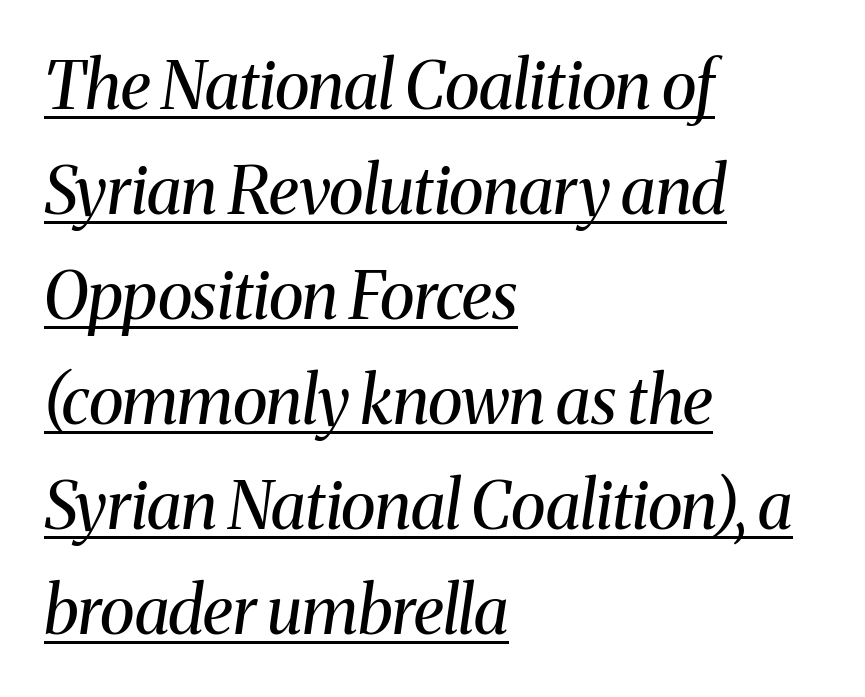
Somebody hit Ctrl+U on this one — the words are underlined. The designer went with a serif here, giving each stem small feet. Does the copy run flush right? No — it runs flush left. The passage shown stacks its lines at a standard gap.
